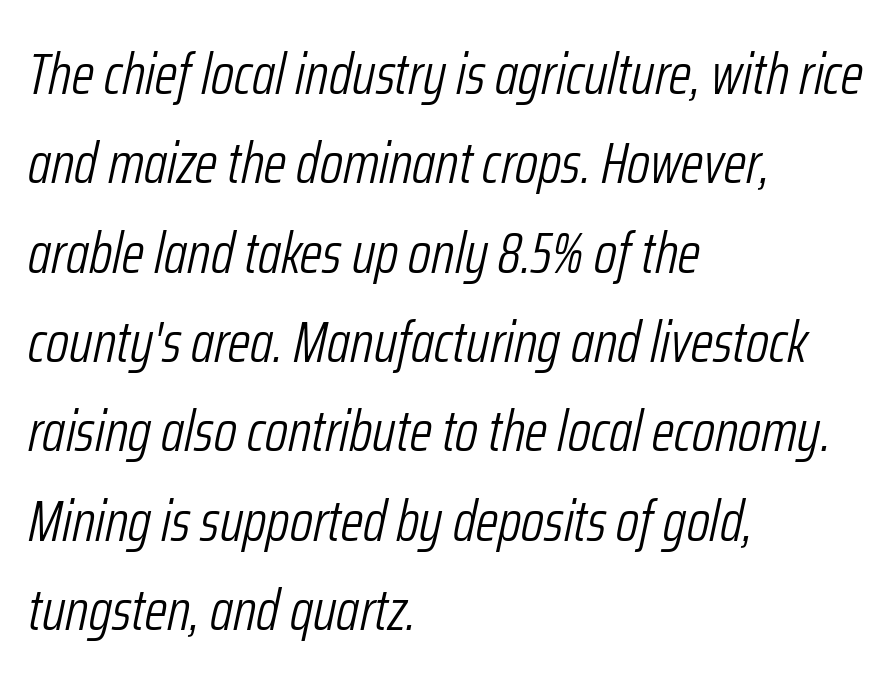
Q: Is the text bold? A: No.
Q: Is the text italic (slanted)? A: Yes, it leans right by about 12 degrees.
Q: Is the text underlined? A: No.
Q: How is the paragraph aligned? A: Left-aligned.
Q: Is the spacing between letters normal or unusually wide? A: Normal.
Q: Is the spacing between lines tight, normal or loose? A: Normal.
Q: Width (condensed, normal, or wide)? A: Condensed.
Q: Stroke contrast? A: Low.
Q: x-height? A: Medium.
Q: Monospaced? A: No.
